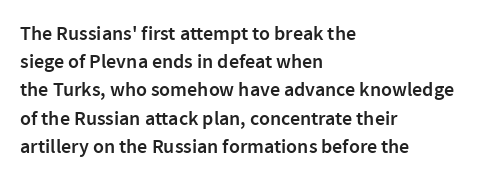
{"italic": "no", "bold": "semi", "underline": "no", "align": "left", "line_spacing": "normal", "line_spacing_ratio": 1.41, "letter_spacing": "normal", "letter_spacing_em": 0.0, "glyph_px": 20}
